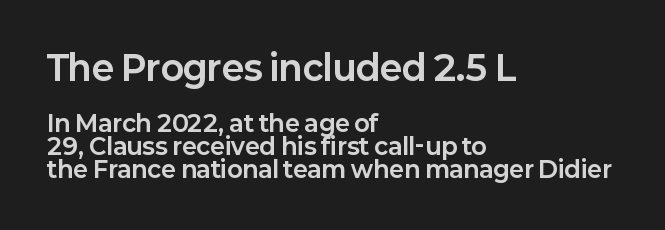
These lines are rendered in a variable-pitch font. Caption: bold face, heavy strokes. The gap between lines stays unmarked. Closely set lines give the paragraph a compact silhouette.
